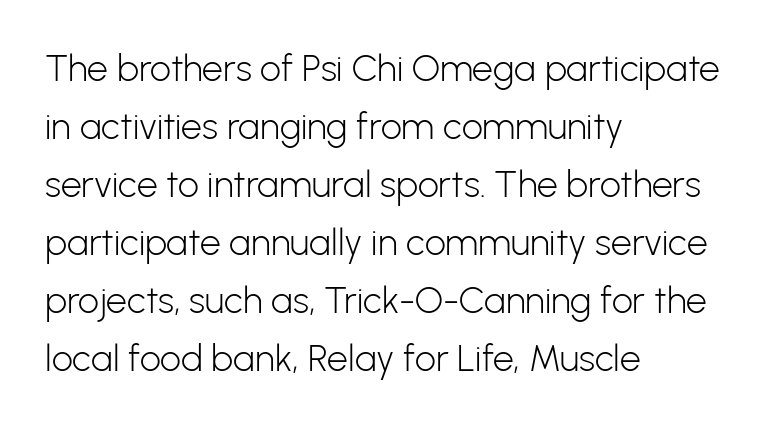
Every stem runs plumb, perpendicular to the baseline. Short note: letters normally spaced. Typeset ragged right — the left edge is the straight one. What's the leading like? Ordinary, nothing unusual. A quiet, ordinary-to-light weight characterises the typeface.
